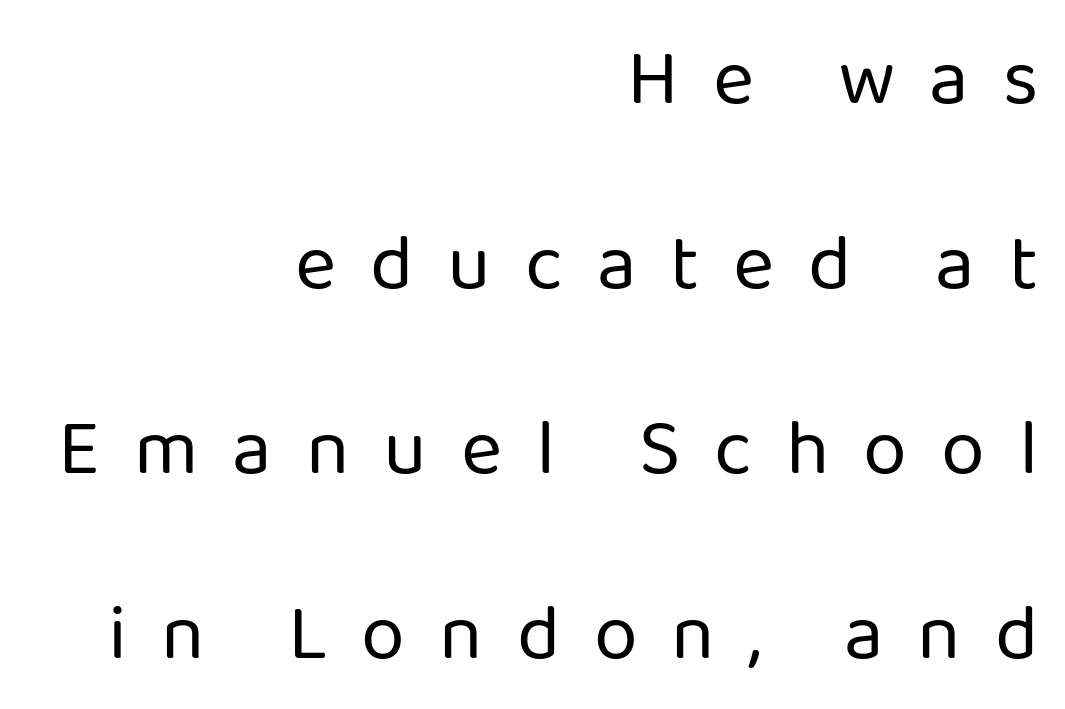
Q: Is the text bold? A: No.
Q: Is the text italic (slanted)? A: No, it is upright.
Q: Is the typeface a serif or a sans-serif typeface? A: Sans-serif.
Q: Is the text underlined? A: No.
Q: How is the paragraph aligned? A: Right-aligned.
Q: Is the spacing between letters normal or unusually wide? A: Unusually wide.
Q: Is the spacing between lines tight, normal or loose? A: Loose.
Q: Width (condensed, normal, or wide)? A: Normal.
Q: Stroke contrast? A: Low.
Q: x-height? A: Medium.
Q: Monospaced? A: No.
